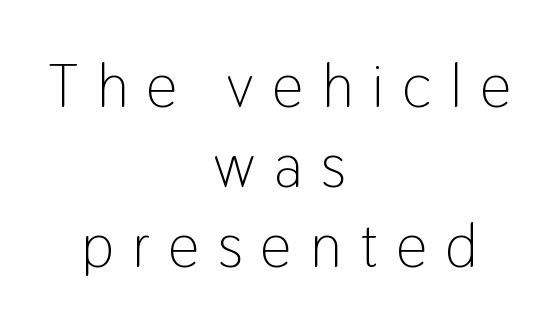
Q: Is the text bold? A: No.
Q: Is the text italic (slanted)? A: No, it is upright.
Q: Is the typeface a serif or a sans-serif typeface? A: Sans-serif.
Q: Is the text underlined? A: No.
Q: How is the paragraph aligned? A: Centered.
Q: Is the spacing between letters normal or unusually wide? A: Unusually wide.
Q: Is the spacing between lines tight, normal or loose? A: Normal.
Q: Width (condensed, normal, or wide)? A: Condensed.
Q: Stroke contrast? A: Low.
Q: x-height? A: Medium.
Q: Monospaced? A: No.
